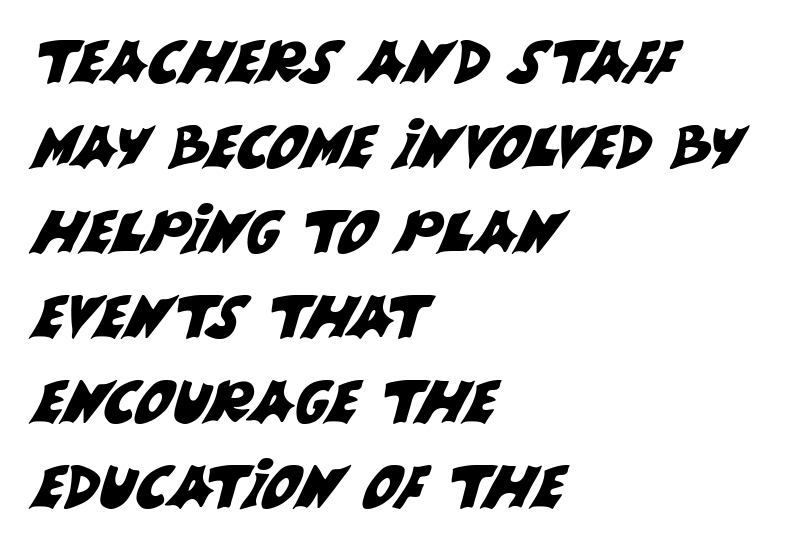
{"serif": "no", "width": "normal", "stroke_contrast": "medium", "x_height": "large", "monospaced": "no", "underline": "no", "align": "left", "line_spacing": "normal", "line_spacing_ratio": 1.44, "letter_spacing": "normal", "letter_spacing_em": 0.0, "glyph_px": 59}
